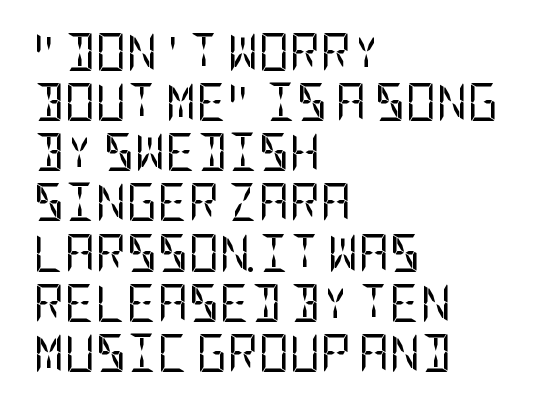
The rendering keeps characters at their native spacing. Font category for this specimen: sans-serif. Do the letters lean? They stand straight. The characters are drawn with everyday or finer stroke widths. Which margin do the lines hug? The left one — the right edge is uneven.
